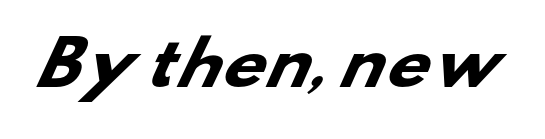
{"serif": "no", "bold": "yes", "weight": "heavy", "width": "wide", "stroke_contrast": "low", "x_height": "small", "monospaced": "no", "underline": "no", "letter_spacing": "normal", "letter_spacing_em": 0.0, "glyph_px": 60}
